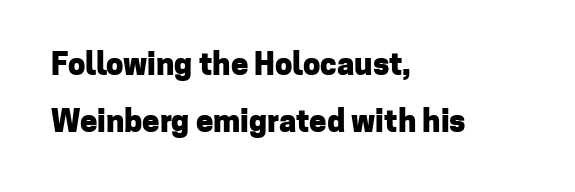
The image shows 31 px heavy sans-serif type, upright; set left-aligned, line spacing 1.85x, normal letter spacing, not underlined; low stroke contrast and a medium x-height.
